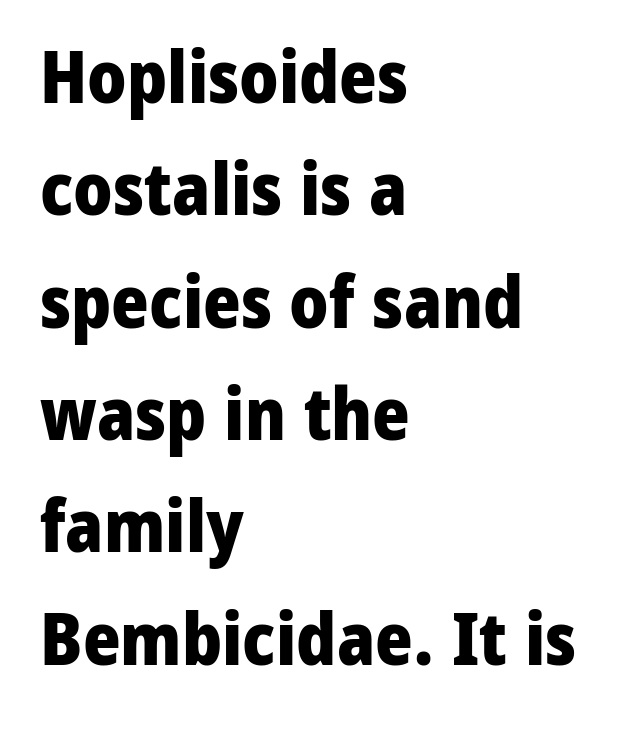
{"serif": "no", "italic": "no", "bold": "yes", "weight": "heavy", "width": "normal", "stroke_contrast": "low", "x_height": "medium", "monospaced": "no", "underline": "no", "align": "left", "line_spacing": "normal", "line_spacing_ratio": 1.56, "letter_spacing": "normal", "letter_spacing_em": 0.0, "glyph_px": 72}
